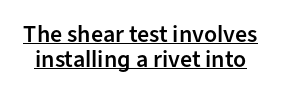
The image shows 24 px text type, upright; set tight line spacing (1.03x), normal letter spacing, underlined.
